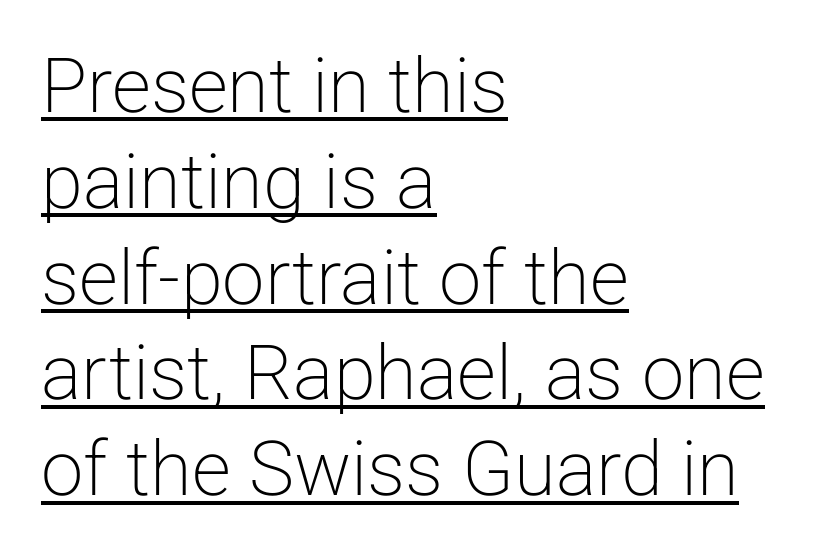
The image shows 76 px light sans-serif type, upright; set left-aligned, normal line spacing (1.26x), normal letter spacing, underlined; low stroke contrast and a medium x-height.
